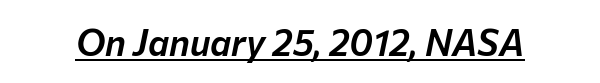
{"italic": "yes", "lean": "right", "slant_degrees": 12, "width": "normal", "stroke_contrast": "low", "x_height": "medium", "monospaced": "no", "underline": "yes", "letter_spacing": "normal", "letter_spacing_em": 0.0, "glyph_px": 36}
